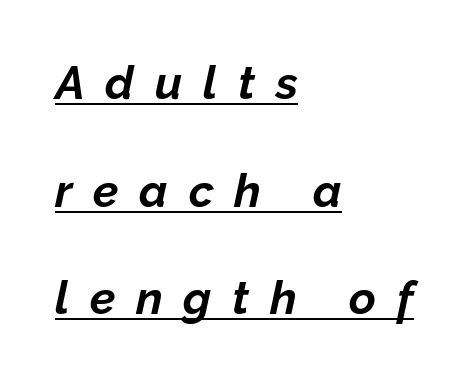
Loosely led — the rows are spread out. The axis of the letterforms is tilted away from vertical. Proportional: the letters do not fall into vertical columns. The sample's only ornament is a line tracing under the words. The glyphs have the mass of a bold cut.
